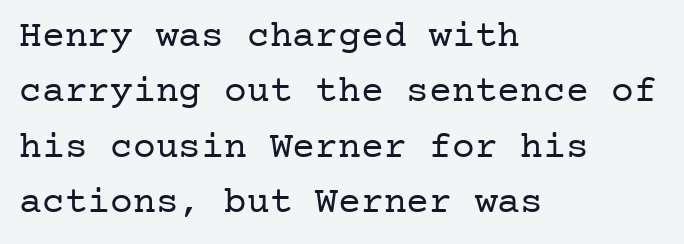
Q: Is the text bold? A: No.
Q: Is the text italic (slanted)? A: No, it is upright.
Q: Is the typeface a serif or a sans-serif typeface? A: Serif.
Q: Is the text underlined? A: No.
Q: How is the paragraph aligned? A: Left-aligned.
Q: Is the spacing between letters normal or unusually wide? A: Normal.
Q: Is the spacing between lines tight, normal or loose? A: Normal.
Q: Width (condensed, normal, or wide)? A: Normal.
Q: Stroke contrast? A: Low.
Q: x-height? A: Medium.
